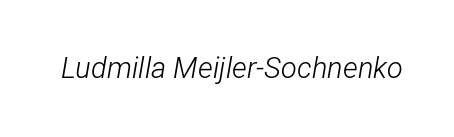
Q: Is the text bold? A: No.
Q: Is the text italic (slanted)? A: Yes, it leans right by about 12 degrees.
Q: Is the text underlined? A: No.
Q: Is the spacing between letters normal or unusually wide? A: Normal.
Q: Width (condensed, normal, or wide)? A: Condensed.
Q: Stroke contrast? A: Low.
Q: x-height? A: Medium.
Q: Monospaced? A: No.
